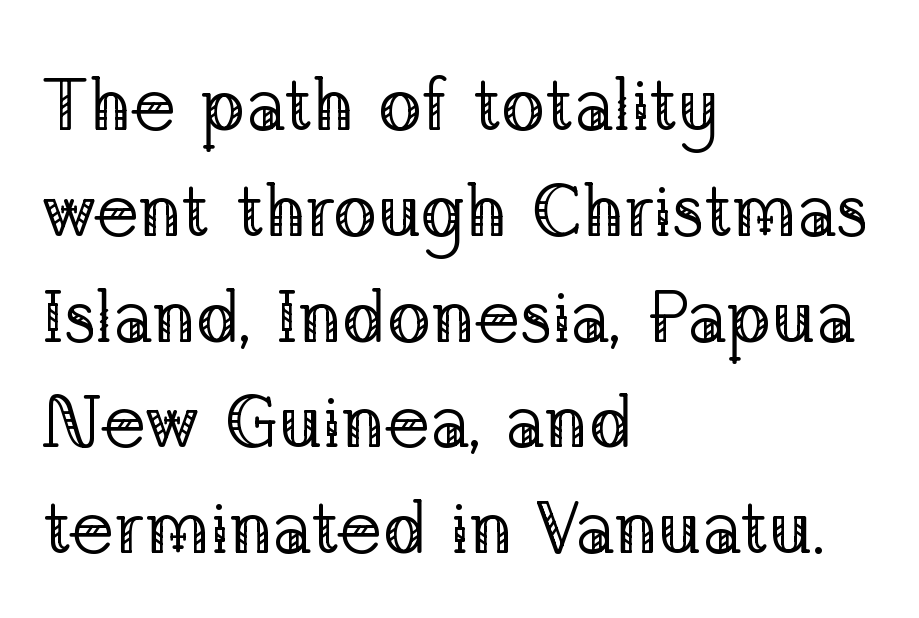
{"serif": "yes", "italic": "no", "bold": "no", "weight": "regular", "width": "normal", "stroke_contrast": "low", "x_height": "medium", "monospaced": "no", "underline": "no", "align": "left", "line_spacing": "normal", "line_spacing_ratio": 1.43, "letter_spacing": "normal", "letter_spacing_em": 0.0, "glyph_px": 74}
